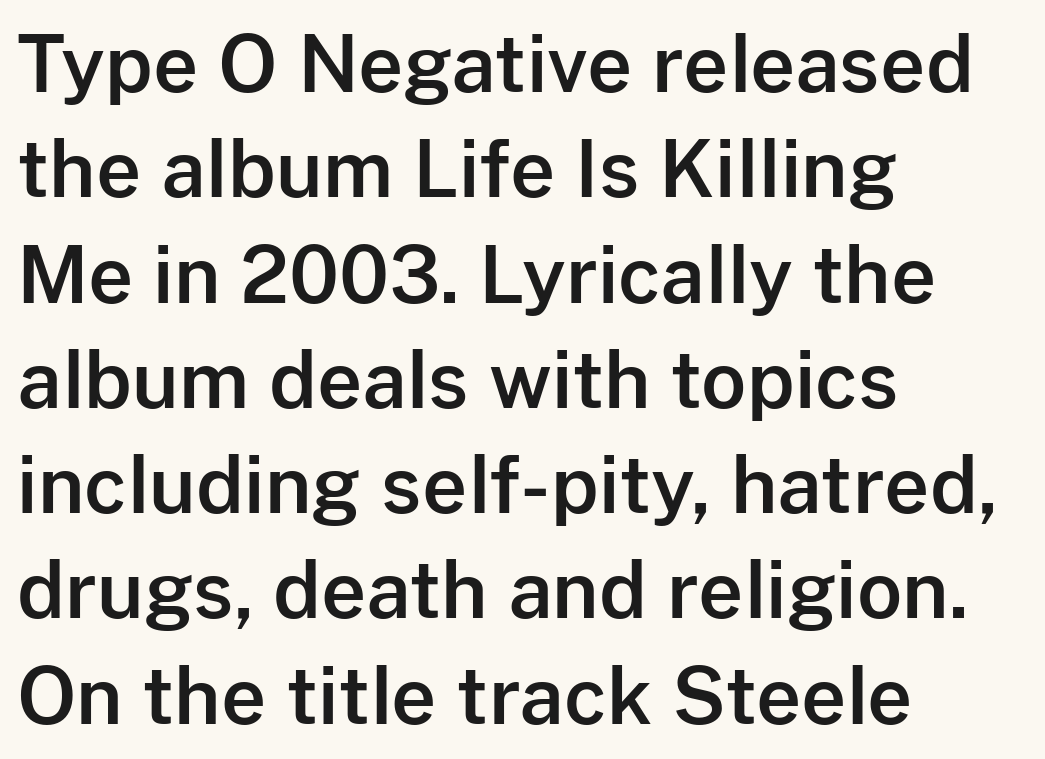
Q: Is the text italic (slanted)? A: No, it is upright.
Q: Is the typeface a serif or a sans-serif typeface? A: Sans-serif.
Q: Is the text underlined? A: No.
Q: How is the paragraph aligned? A: Left-aligned.
Q: Is the spacing between letters normal or unusually wide? A: Normal.
Q: Is the spacing between lines tight, normal or loose? A: Normal.
Q: Width (condensed, normal, or wide)? A: Normal.
Q: Stroke contrast? A: Low.
Q: x-height? A: Medium.
Q: Monospaced? A: No.
